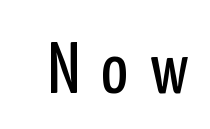
The image shows 72 px regular-weight, condensed sans-serif type, upright; set unusually wide letter spacing (+0.3 em), not underlined; low stroke contrast and a medium x-height.
